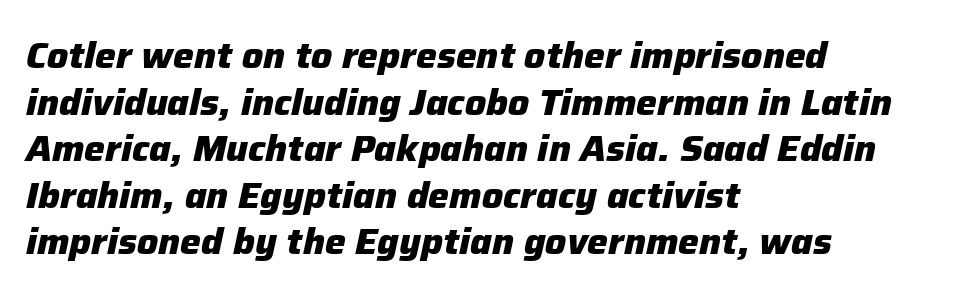
The image shows 37 px heavy type, italic (leaning right); set left-aligned, normal line spacing (1.26x), normal letter spacing, not underlined; low stroke contrast and a medium x-height.
